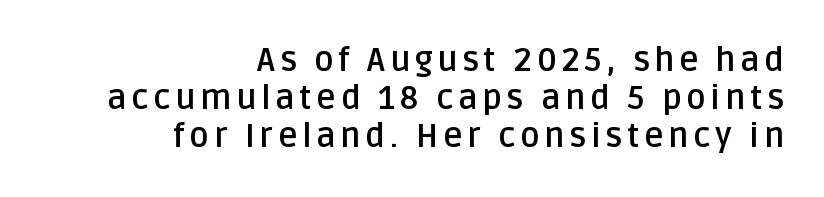
Q: Is the text bold? A: Yes.
Q: Is the text italic (slanted)? A: No, it is upright.
Q: Is the typeface a serif or a sans-serif typeface? A: Sans-serif.
Q: Is the text underlined? A: No.
Q: How is the paragraph aligned? A: Right-aligned.
Q: Is the spacing between lines tight, normal or loose? A: Tight.
Q: Width (condensed, normal, or wide)? A: Normal.
Q: Stroke contrast? A: Low.
Q: x-height? A: Large.
Q: Monospaced? A: No.
